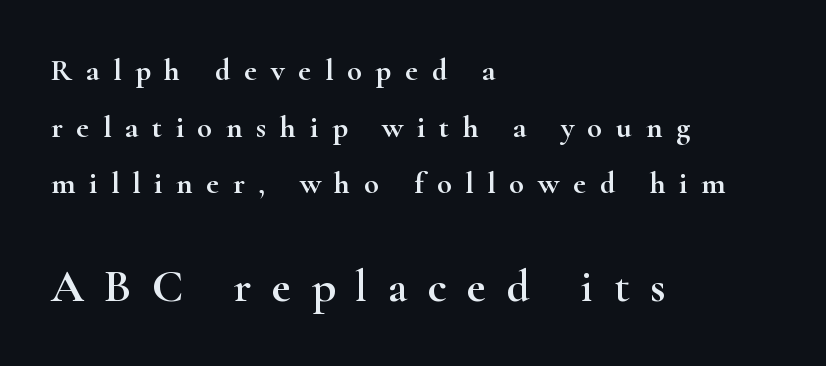
Type without underlining. Every stem runs plumb, perpendicular to the baseline. This sample has the flowing, uneven cadence of proportional lettering. Does the type have serifs? Yes, each stem ends in a small foot. Which margin do the lines hug? The left one — the right edge is uneven. The lower block of text is set noticeably larger than the block above it.
